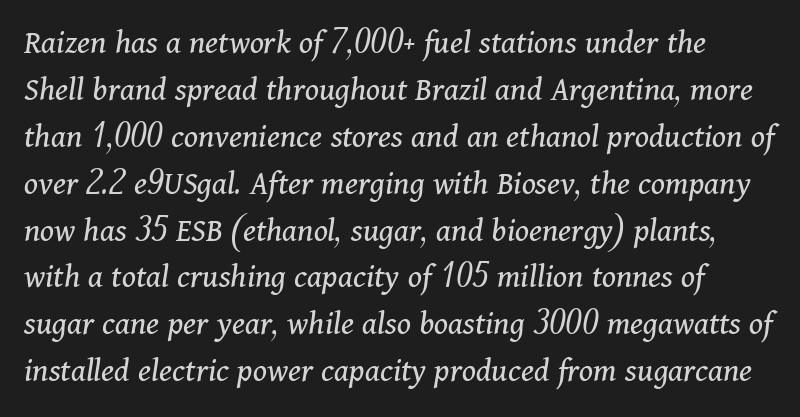
{"serif": "yes", "italic": "yes", "lean": "right", "slant_degrees": 11, "bold": "no", "weight": "regular", "width": "normal", "stroke_contrast": "medium", "x_height": "medium", "monospaced": "no", "underline": "no", "line_spacing": "normal", "line_spacing_ratio": 1.34, "letter_spacing": "normal", "letter_spacing_em": 0.0, "glyph_px": 35}
